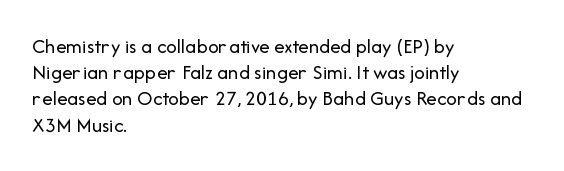
{"italic": "no", "bold": "no", "underline": "no", "align": "left", "line_spacing": "normal", "line_spacing_ratio": 1.25, "letter_spacing": "normal", "letter_spacing_em": 0.0, "glyph_px": 21}
